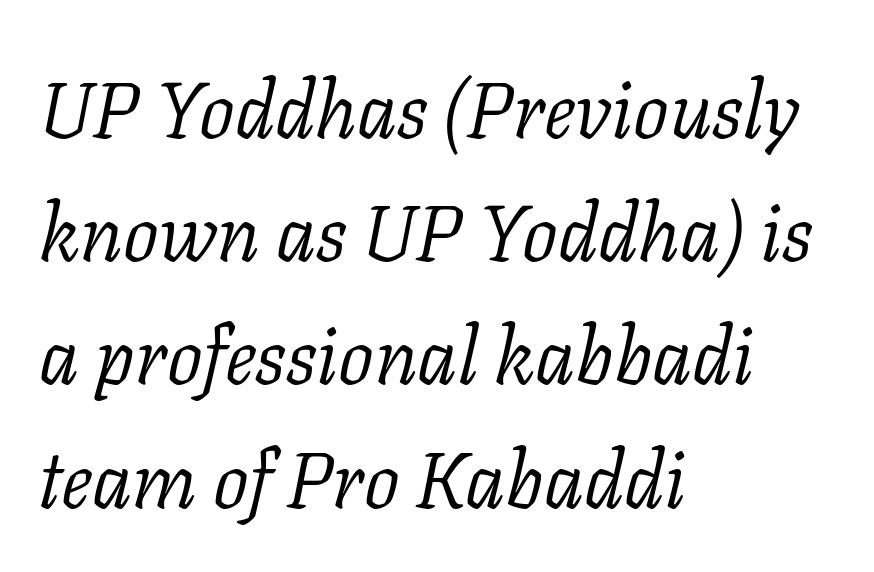
Q: Is the text bold? A: No.
Q: Is the text italic (slanted)? A: Yes, it leans right by about 11 degrees.
Q: Is the typeface a serif or a sans-serif typeface? A: Serif.
Q: Is the text underlined? A: No.
Q: How is the paragraph aligned? A: Left-aligned.
Q: Is the spacing between letters normal or unusually wide? A: Normal.
Q: Is the spacing between lines tight, normal or loose? A: Normal.
Q: Width (condensed, normal, or wide)? A: Normal.
Q: Stroke contrast? A: Low.
Q: x-height? A: Medium.
Q: Monospaced? A: No.
